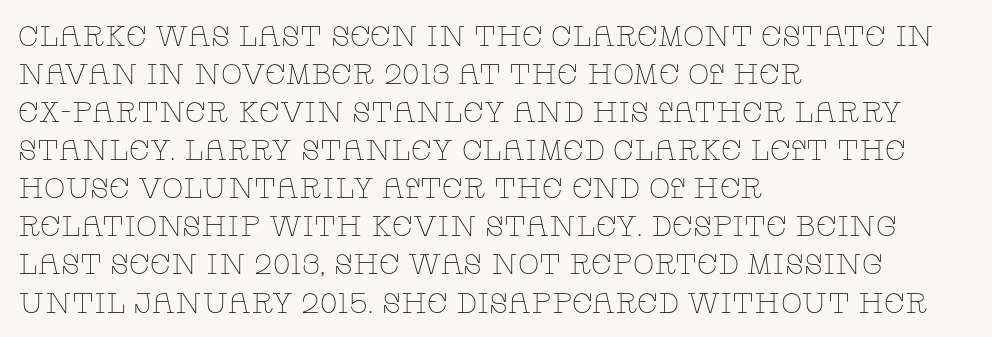
The image shows 28 px thin, wide serif type, upright; set left-aligned, normal line spacing (1.36x), normal letter spacing, not underlined; low stroke contrast and a large x-height.
